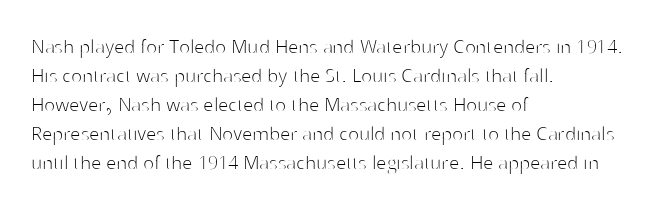
Q: Is the text bold? A: No.
Q: Is the text italic (slanted)? A: No, it is upright.
Q: Is the text underlined? A: No.
Q: How is the paragraph aligned? A: Left-aligned.
Q: Is the spacing between letters normal or unusually wide? A: Normal.
Q: Is the spacing between lines tight, normal or loose? A: Normal.
